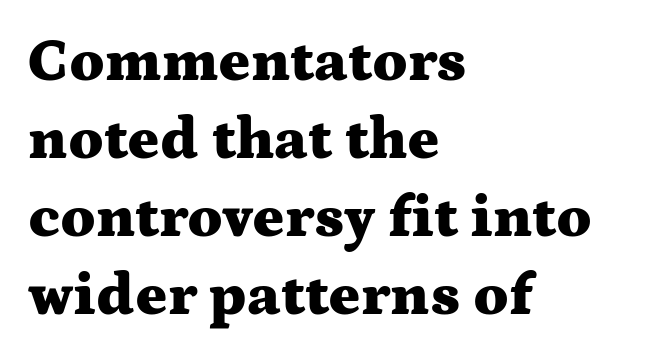
{"serif": "yes", "italic": "no", "bold": "yes", "weight": "heavy", "width": "wide", "stroke_contrast": "medium", "x_height": "medium", "monospaced": "no", "underline": "no", "align": "left", "line_spacing": "normal", "line_spacing_ratio": 1.3, "letter_spacing": "normal", "letter_spacing_em": 0.0, "glyph_px": 60}
